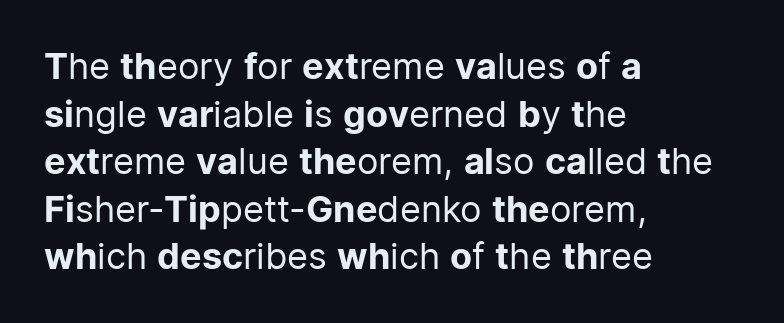
The image shows 36 px regular-weight sans-serif type, upright; set left-aligned, normal line spacing (1.32x), normal letter spacing, not underlined; low stroke contrast and a medium x-height.
